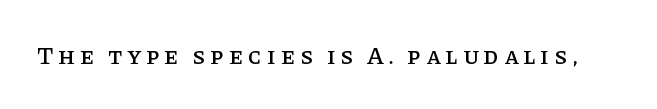
Q: Is the text italic (slanted)? A: No, it is upright.
Q: Is the text underlined? A: No.
Q: Is the spacing between letters normal or unusually wide? A: Unusually wide.
